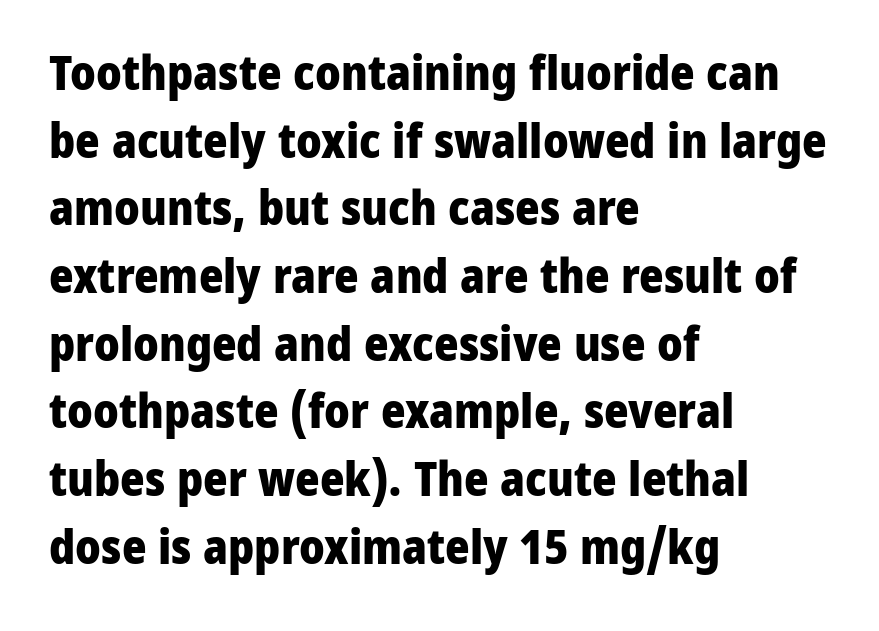
The image shows 47 px heavy sans-serif type, upright; set left-aligned, normal line spacing (1.44x), normal letter spacing, not underlined; low stroke contrast and a medium x-height.
